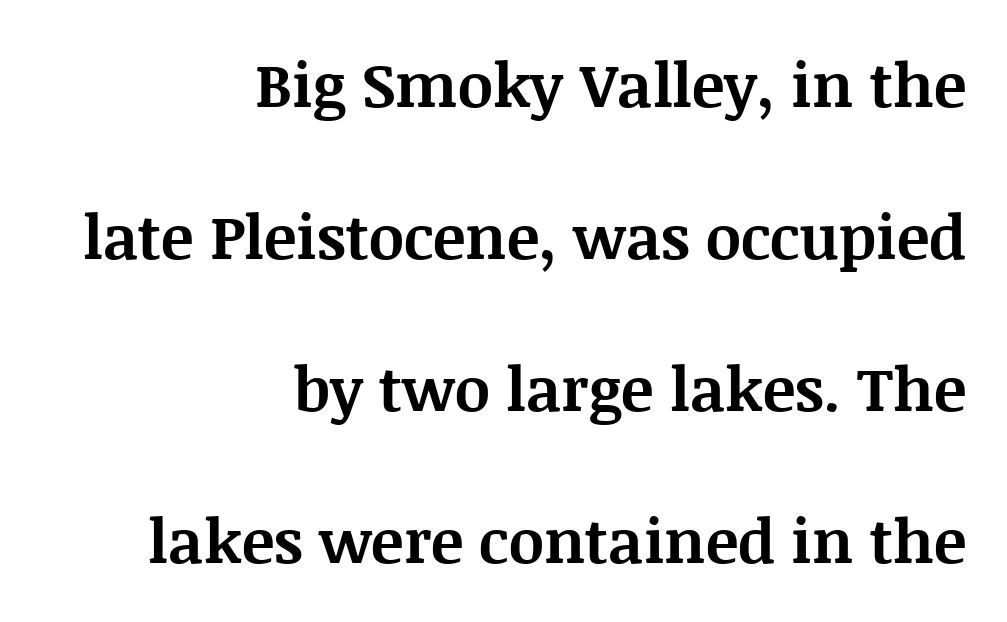
The image shows 61 px bold serif type, upright; set right-aligned, loose line spacing (2.49x), normal letter spacing, not underlined; medium stroke contrast and a large x-height.
